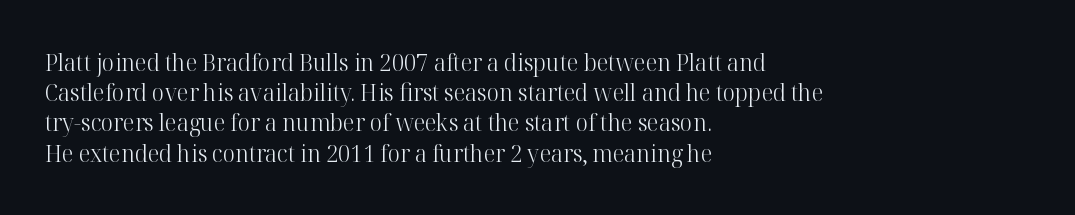
{"italic": "no", "bold": "no", "underline": "no", "align": "left", "line_spacing": "normal", "line_spacing_ratio": 1.26, "letter_spacing": "normal", "letter_spacing_em": 0.0, "glyph_px": 24}
